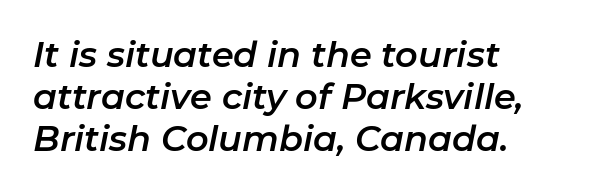
Q: Is the text italic (slanted)? A: Yes, it leans right by about 11 degrees.
Q: Is the text underlined? A: No.
Q: How is the paragraph aligned? A: Left-aligned.
Q: Is the spacing between letters normal or unusually wide? A: Normal.
Q: Width (condensed, normal, or wide)? A: Normal.
Q: Stroke contrast? A: Low.
Q: x-height? A: Medium.
Q: Monospaced? A: No.
